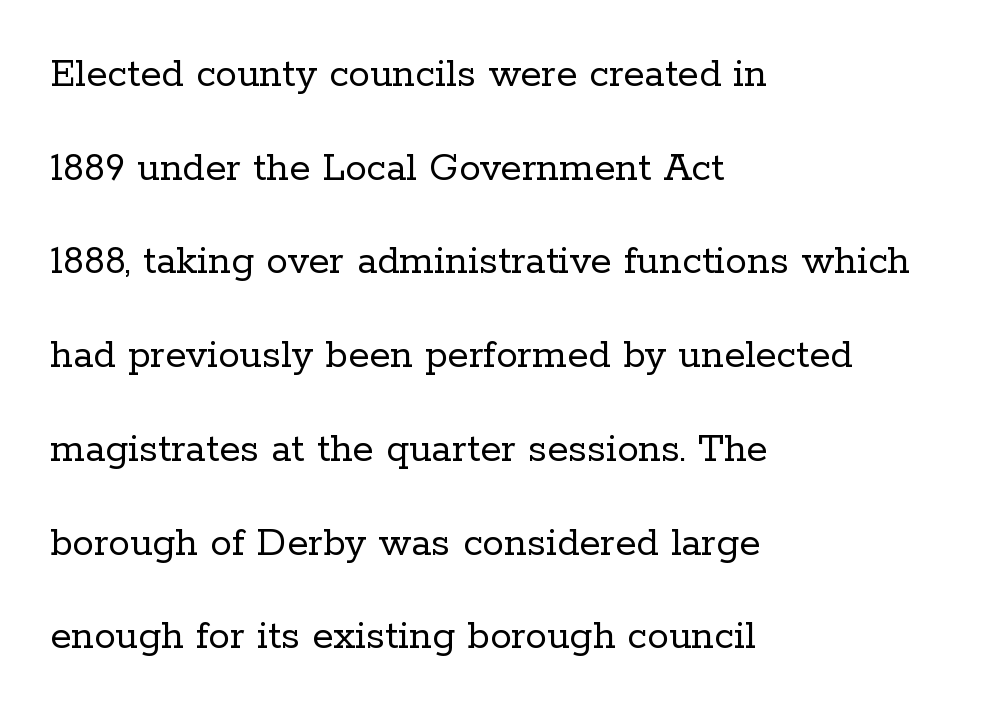
Unlike italic type, these characters show no tilt at all. Horizontal bands of white between lines are thick stripes. Type style note: has serifs. The font sits on the lighter half of the weight spectrum, regular included. Line starts are locked; line ends wander.
